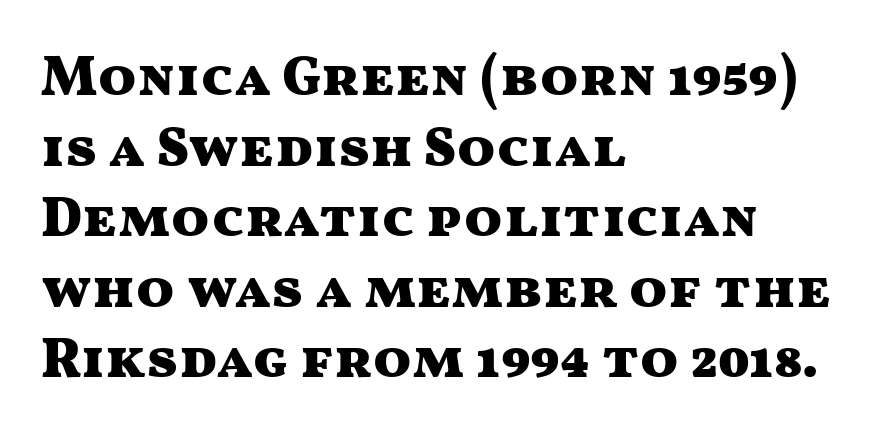
{"serif": "no", "italic": "no", "bold": "yes", "weight": "heavy", "width": "wide", "stroke_contrast": "medium", "x_height": "medium", "monospaced": "no", "underline": "no", "align": "left", "line_spacing": "normal", "line_spacing_ratio": 1.26, "letter_spacing": "normal", "letter_spacing_em": 0.0, "glyph_px": 56}
